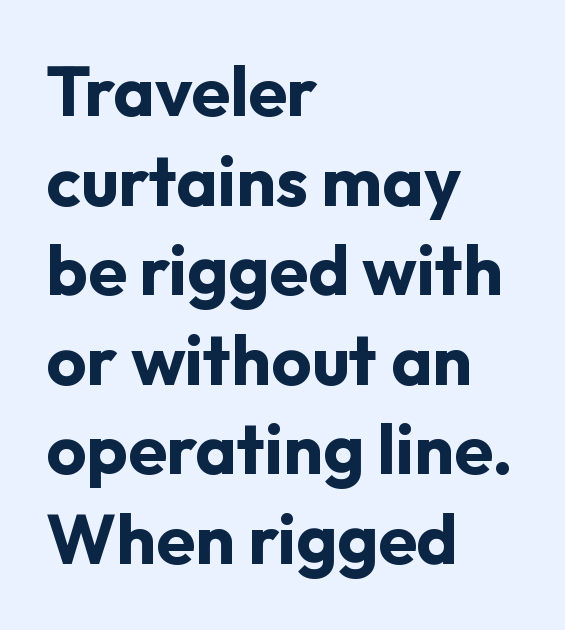
The image shows 70 px bold sans-serif type, upright; set left-aligned, normal line spacing (1.28x), normal letter spacing, not underlined; low stroke contrast and a medium x-height.
